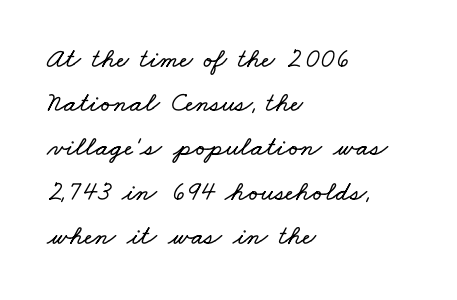
{"width": "wide", "stroke_contrast": "low", "x_height": "small", "monospaced": "no", "underline": "no", "align": "left", "line_spacing": "normal", "line_spacing_ratio": 1.58, "letter_spacing": "normal", "letter_spacing_em": 0.0, "glyph_px": 28}
